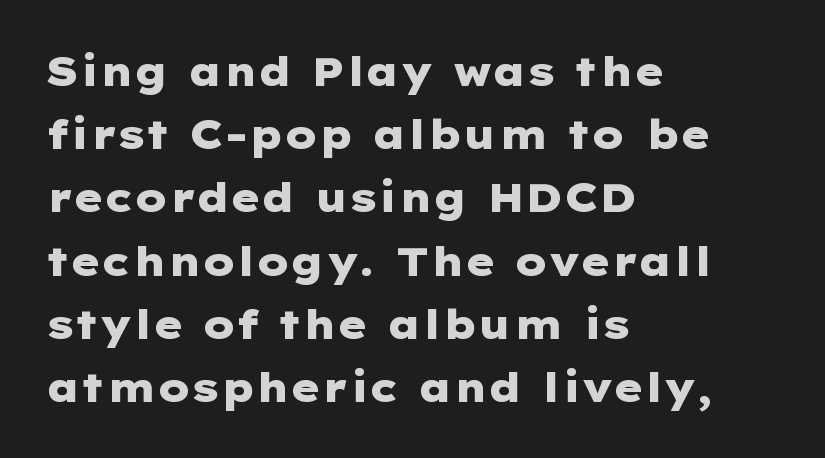
{"serif": "no", "italic": "no", "bold": "yes", "weight": "heavy", "width": "wide", "stroke_contrast": "low", "x_height": "medium", "underline": "no", "align": "left", "line_spacing": "normal", "line_spacing_ratio": 1.58, "letter_spacing": "normal", "letter_spacing_em": 0.0, "glyph_px": 40}
